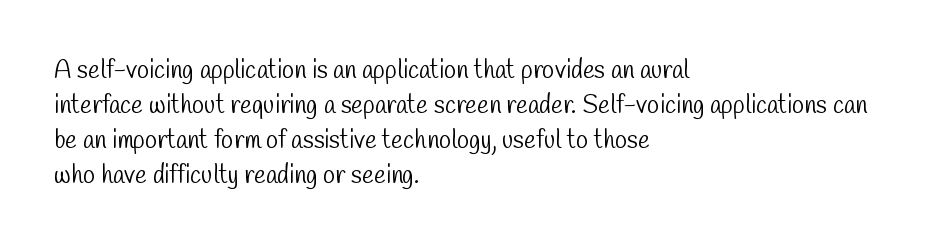
Clear beneath every line of the passage. The font is comparable to plain body text, perhaps lighter. If you drew a ruler down the left edge, every line would touch it. In terms of leading, this rendering sits right in the middle. Students, note that the glyphs here touch the page at normal intervals.
